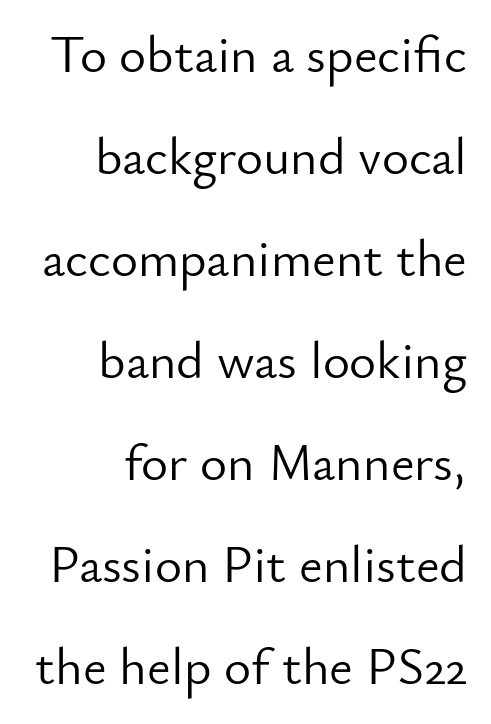
{"serif": "no", "italic": "no", "bold": "no", "weight": "light", "width": "normal", "stroke_contrast": "low", "x_height": "small", "monospaced": "no", "underline": "no", "align": "right", "line_spacing": "loose", "line_spacing_ratio": 1.96, "letter_spacing": "normal", "letter_spacing_em": 0.0, "glyph_px": 52}
